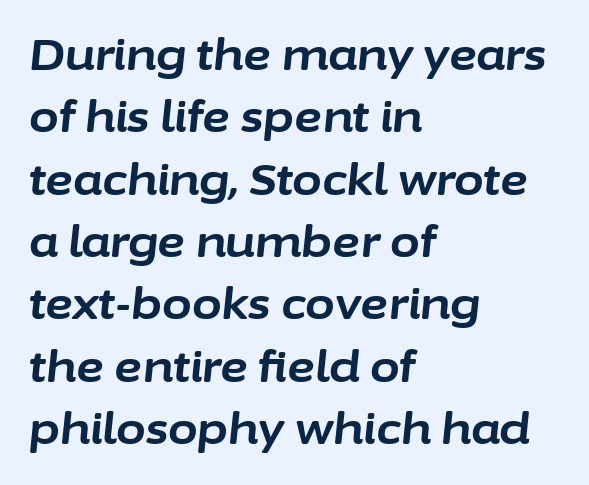
{"italic": "yes", "lean": "right", "slant_degrees": 6, "bold": "yes", "weight": "bold", "width": "normal", "stroke_contrast": "low", "x_height": "medium", "monospaced": "no", "underline": "no", "align": "left", "line_spacing": "normal", "line_spacing_ratio": 1.45, "letter_spacing": "normal", "letter_spacing_em": 0.0, "glyph_px": 43}
